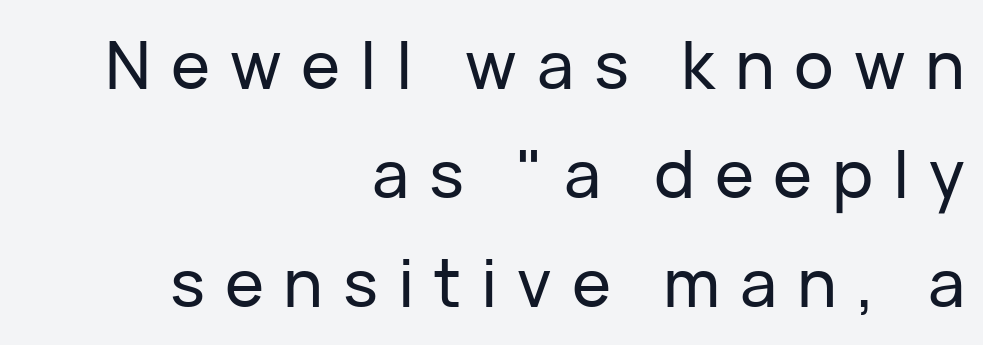
The space beneath each line is pristine and unruled. Regular leading. Proportional: the letters do not fall into vertical columns. The face used here is rendered with a markedly widened letterfit. Regarding serifs, this sample does without them.
